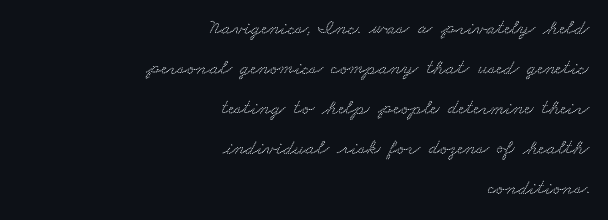
{"underline": "no", "align": "right", "line_spacing": "loose", "line_spacing_ratio": 1.9, "letter_spacing": "normal", "letter_spacing_em": 0.0, "glyph_px": 21}
